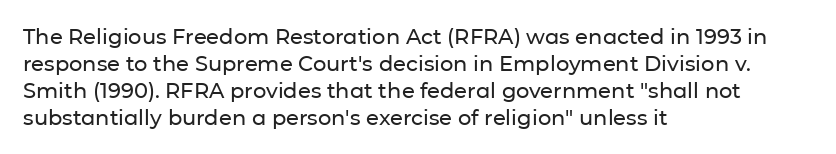
No word sits above an underline. Rendered with straight, roman letterforms. A typesetter would call this leading conventional body-copy spacing. Nothing unusual about the tracking: characters are spaced as the font intends. Line starts are locked; line ends wander.
